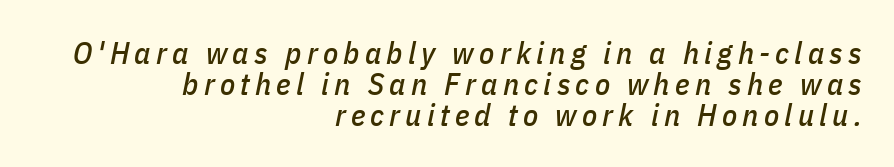
Q: Is the text italic (slanted)? A: Yes, it leans right by about 11 degrees.
Q: Is the text underlined? A: No.
Q: How is the paragraph aligned? A: Right-aligned.
Q: Is the spacing between lines tight, normal or loose? A: Tight.
Q: Width (condensed, normal, or wide)? A: Condensed.
Q: Stroke contrast? A: Low.
Q: x-height? A: Medium.
Q: Monospaced? A: No.
